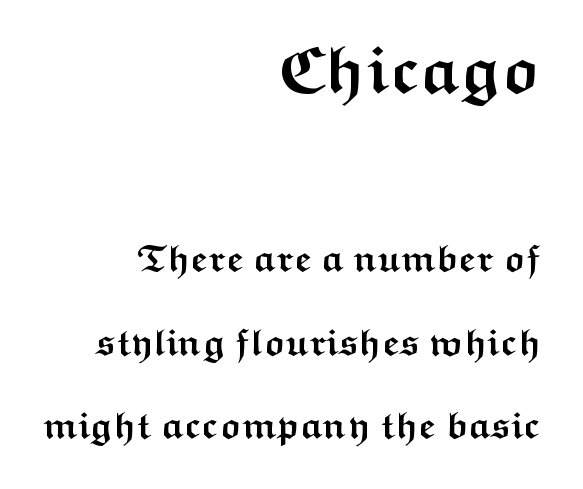
{"serif": "no", "italic": "no", "bold": "yes", "weight": "semibold", "width": "wide", "stroke_contrast": "medium", "x_height": "medium", "monospaced": "no", "underline": "no", "align": "right", "line_spacing": "loose", "line_spacing_ratio": 2.19, "letter_spacing": "normal", "letter_spacing_em": 0.0, "larger_block": "first", "size_ratio": 1.76, "glyph_px": 67}
